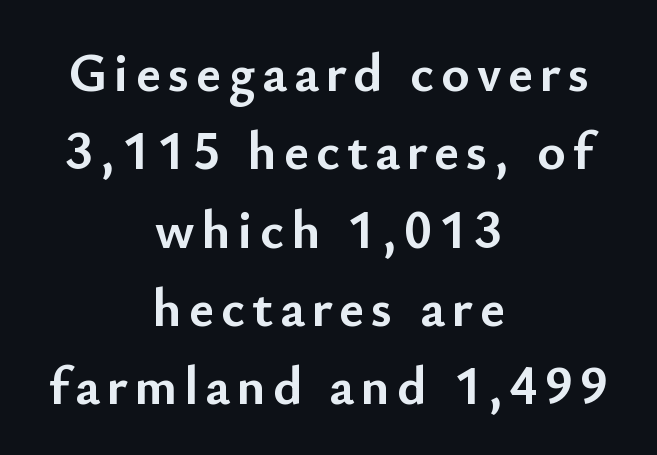
The image shows 54 px semibold sans-serif type, upright; set centered, normal line spacing (1.45x), not underlined; low stroke contrast and a small x-height.
